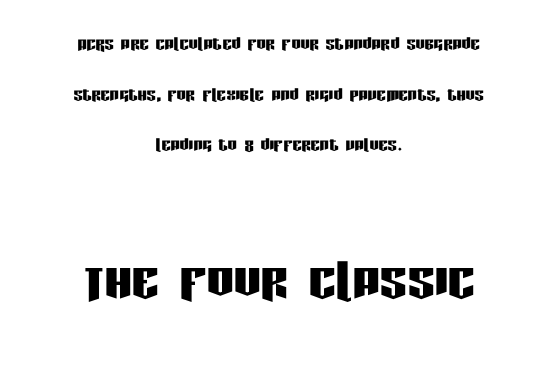
Q: Is the text italic (slanted)? A: No, it is upright.
Q: Is the typeface a serif or a sans-serif typeface? A: Sans-serif.
Q: Is the text underlined? A: No.
Q: How is the paragraph aligned? A: Centered.
Q: Is the spacing between letters normal or unusually wide? A: Normal.
Q: Is the spacing between lines tight, normal or loose? A: Loose.
Q: Which block of text is set in a larger size, the first (top) or the second (bottom)? A: The second (bottom) one.
Q: Width (condensed, normal, or wide)? A: Condensed.
Q: Stroke contrast? A: Low.
Q: x-height? A: Large.
Q: Monospaced? A: No.
